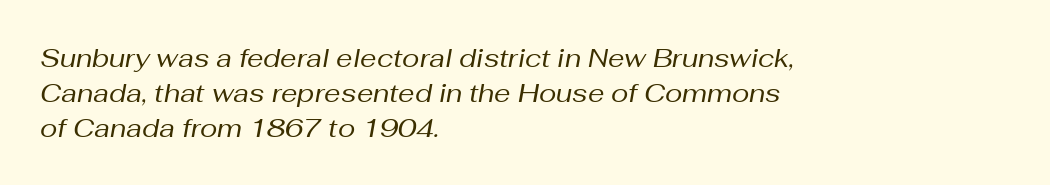
The image shows 26 px text type, italic (leaning right); set left-aligned, normal line spacing (1.34x), normal letter spacing, not underlined.
